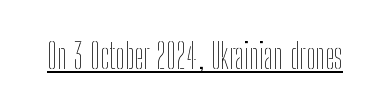
{"italic": "no", "bold": "no", "weight": "thin", "width": "condensed", "stroke_contrast": "low", "x_height": "medium", "monospaced": "no", "underline": "yes", "letter_spacing": "normal", "letter_spacing_em": 0.0, "glyph_px": 34}
